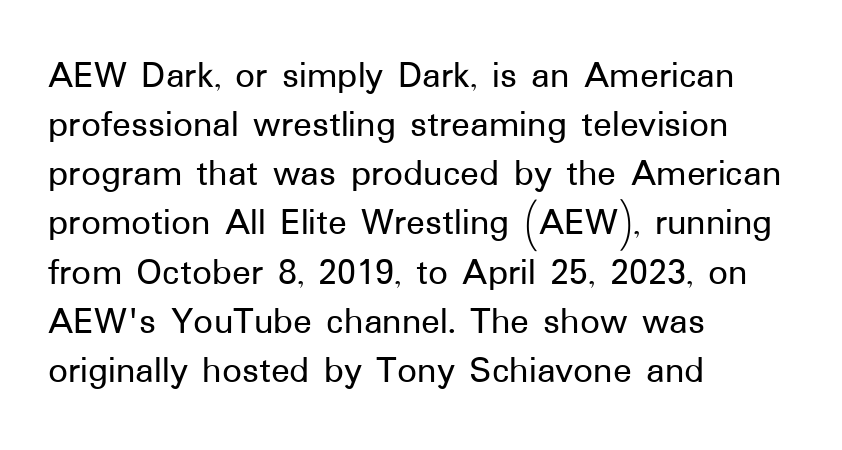
{"serif": "no", "italic": "no", "width": "normal", "stroke_contrast": "low", "x_height": "medium", "monospaced": "no", "underline": "no", "align": "left", "line_spacing": "normal", "line_spacing_ratio": 1.26, "letter_spacing": "normal", "letter_spacing_em": 0.0, "glyph_px": 39}
